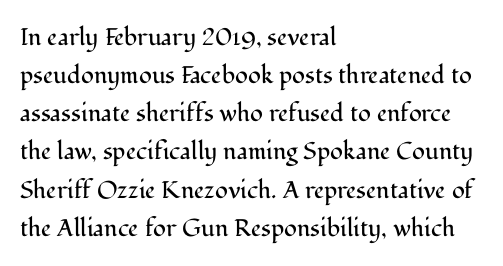
{"italic": "no", "bold": "no", "underline": "no", "align": "left", "line_spacing": "normal", "line_spacing_ratio": 1.59, "letter_spacing": "normal", "letter_spacing_em": 0.0, "glyph_px": 24}
